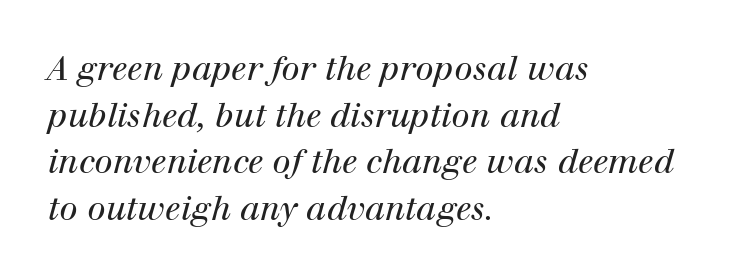
Q: Is the text bold? A: No.
Q: Is the text italic (slanted)? A: Yes, it leans right by about 12 degrees.
Q: Is the typeface a serif or a sans-serif typeface? A: Serif.
Q: Is the text underlined? A: No.
Q: How is the paragraph aligned? A: Left-aligned.
Q: Is the spacing between letters normal or unusually wide? A: Normal.
Q: Is the spacing between lines tight, normal or loose? A: Normal.
Q: Width (condensed, normal, or wide)? A: Normal.
Q: Stroke contrast? A: High.
Q: x-height? A: Medium.
Q: Monospaced? A: No.
